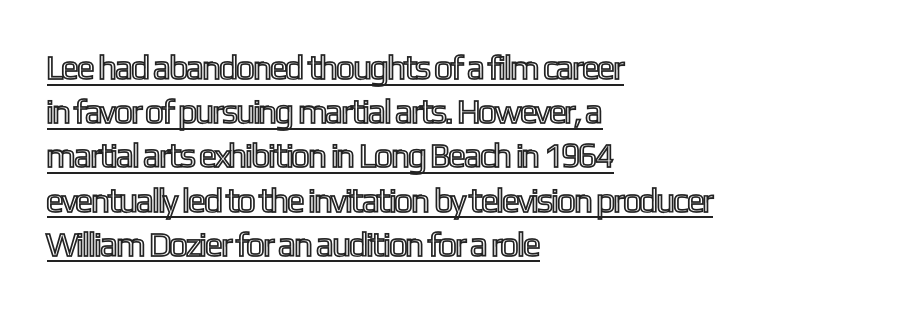
{"italic": "no", "width": "condensed", "x_height": "medium", "monospaced": "no", "underline": "yes", "align": "left", "line_spacing": "normal", "line_spacing_ratio": 1.3, "letter_spacing": "normal", "letter_spacing_em": 0.0, "glyph_px": 34}
